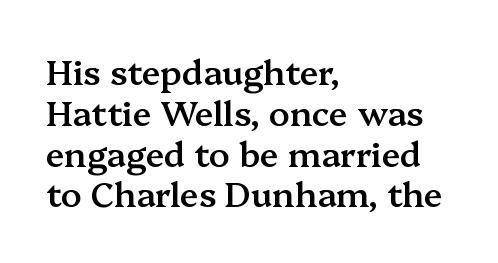
Q: Is the text bold? A: Semi-bold.
Q: Is the text italic (slanted)? A: No, it is upright.
Q: Is the typeface a serif or a sans-serif typeface? A: Serif.
Q: Is the text underlined? A: No.
Q: How is the paragraph aligned? A: Left-aligned.
Q: Is the spacing between letters normal or unusually wide? A: Normal.
Q: Width (condensed, normal, or wide)? A: Normal.
Q: Stroke contrast? A: Medium.
Q: x-height? A: Medium.
Q: Monospaced? A: No.
